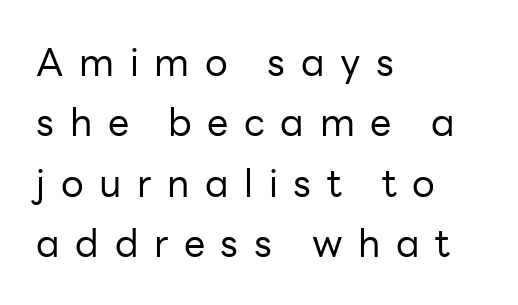
The image shows 38 px regular-weight sans-serif type, upright; set left-aligned, normal line spacing (1.59x), unusually wide letter spacing (+0.41 em), not underlined; low stroke contrast and a medium x-height.
